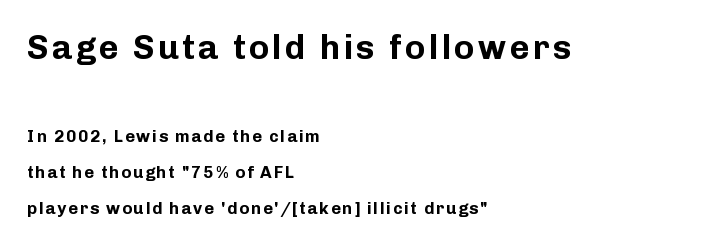
{"serif": "no", "italic": "no", "bold": "yes", "weight": "bold", "width": "normal", "stroke_contrast": "low", "x_height": "medium", "monospaced": "no", "underline": "no", "align": "left", "line_spacing": "loose", "line_spacing_ratio": 2.12, "larger_block": "first", "size_ratio": 2.0, "glyph_px": 34}
